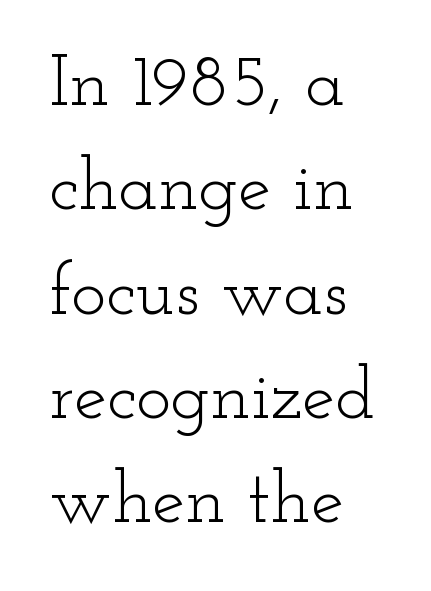
Q: Is the text bold? A: No.
Q: Is the text italic (slanted)? A: No, it is upright.
Q: Is the typeface a serif or a sans-serif typeface? A: Serif.
Q: Is the text underlined? A: No.
Q: How is the paragraph aligned? A: Left-aligned.
Q: Is the spacing between letters normal or unusually wide? A: Normal.
Q: Is the spacing between lines tight, normal or loose? A: Normal.
Q: Width (condensed, normal, or wide)? A: Wide.
Q: Stroke contrast? A: Low.
Q: x-height? A: Small.
Q: Monospaced? A: No.
